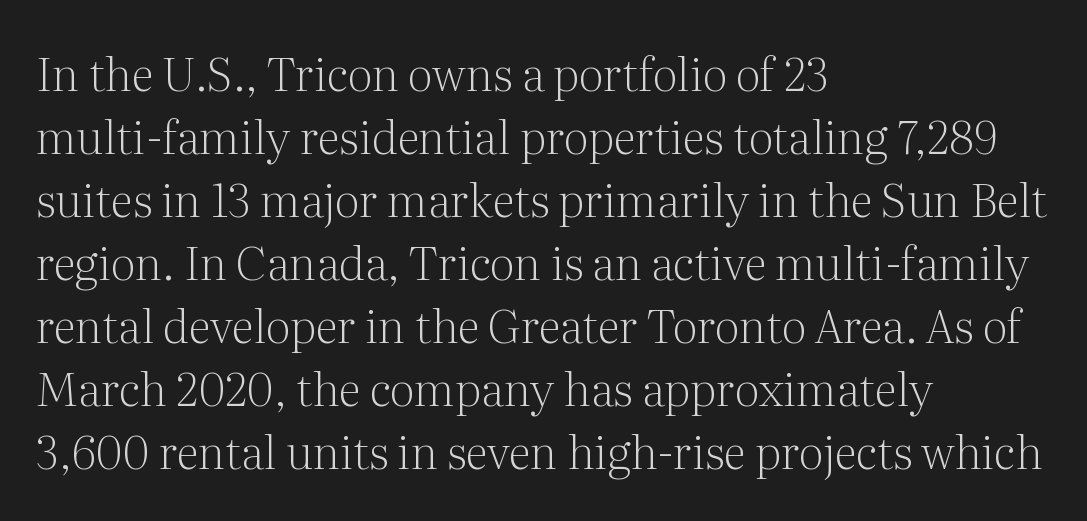
The image shows 46 px light serif type, upright; set left-aligned, normal line spacing (1.37x), normal letter spacing, not underlined; medium stroke contrast and a medium x-height.
